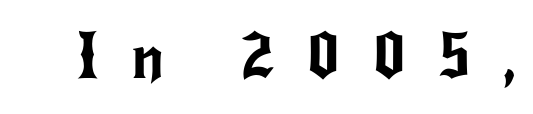
{"serif": "no", "italic": "no", "width": "normal", "stroke_contrast": "low", "x_height": "small", "monospaced": "no", "underline": "no", "letter_spacing": "wide", "letter_spacing_em": 0.48, "glyph_px": 64}
